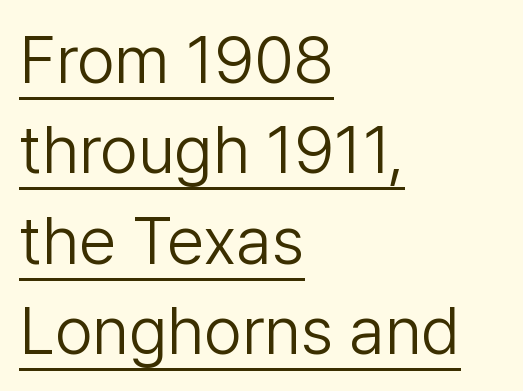
What's the leading like? Ordinary, nothing unusual. Leftover space on each line is placed entirely after the last word. Are there feet on the stems? There aren't — it's a sans. Upright lettering throughout. The letterforms sit shoulder to shoulder at normal distance.
